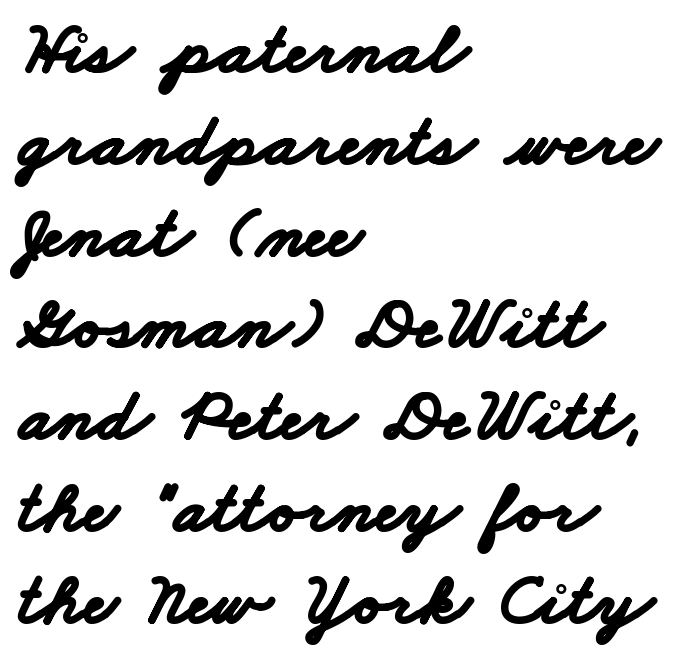
Q: Is the text bold? A: Yes.
Q: Is the typeface a serif or a sans-serif typeface? A: Sans-serif.
Q: Is the text underlined? A: No.
Q: How is the paragraph aligned? A: Left-aligned.
Q: Is the spacing between letters normal or unusually wide? A: Normal.
Q: Width (condensed, normal, or wide)? A: Wide.
Q: Stroke contrast? A: Low.
Q: x-height? A: Small.
Q: Monospaced? A: No.
